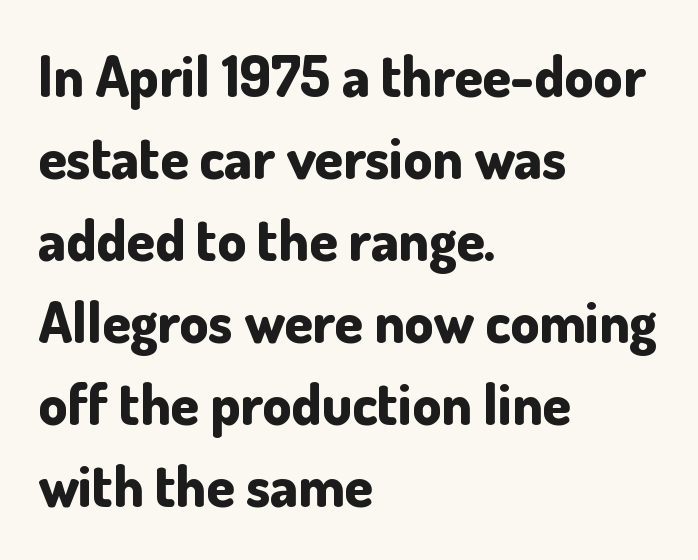
{"serif": "no", "italic": "no", "bold": "yes", "weight": "bold", "width": "normal", "stroke_contrast": "low", "x_height": "small", "monospaced": "no", "underline": "no", "align": "left", "line_spacing": "normal", "line_spacing_ratio": 1.44, "letter_spacing": "normal", "letter_spacing_em": 0.0, "glyph_px": 57}
